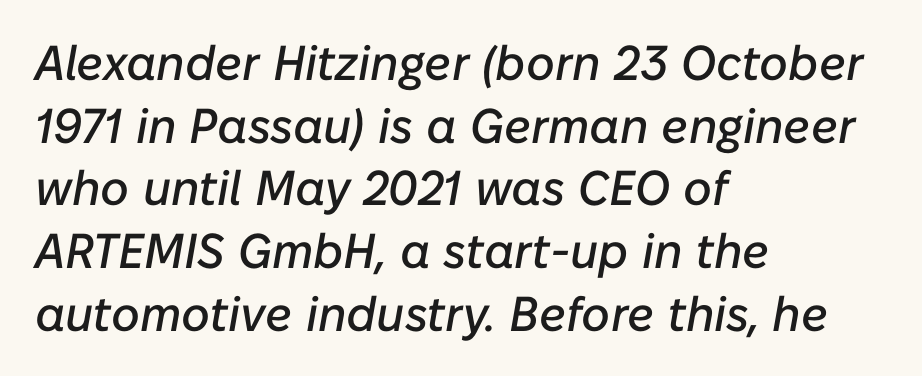
The image shows 49 px text type, italic (leaning right); set left-aligned, normal line spacing (1.28x), normal letter spacing, not underlined; low stroke contrast and a medium x-height.
